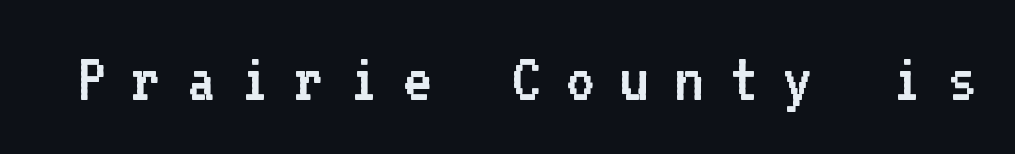
Q: Is the text bold? A: No.
Q: Is the text italic (slanted)? A: No, it is upright.
Q: Is the typeface a serif or a sans-serif typeface? A: Sans-serif.
Q: Is the text underlined? A: No.
Q: Is the spacing between letters normal or unusually wide? A: Unusually wide.
Q: Width (condensed, normal, or wide)? A: Normal.
Q: Stroke contrast? A: Low.
Q: x-height? A: Medium.
Q: Monospaced? A: Yes.
